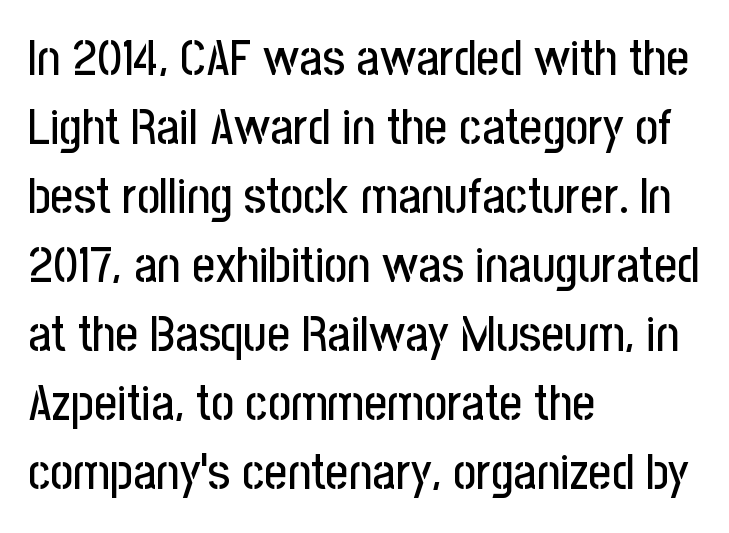
Q: Is the text italic (slanted)? A: No, it is upright.
Q: Is the typeface a serif or a sans-serif typeface? A: Sans-serif.
Q: Is the text underlined? A: No.
Q: How is the paragraph aligned? A: Left-aligned.
Q: Is the spacing between letters normal or unusually wide? A: Normal.
Q: Is the spacing between lines tight, normal or loose? A: Normal.
Q: Width (condensed, normal, or wide)? A: Condensed.
Q: Stroke contrast? A: Low.
Q: x-height? A: Medium.
Q: Monospaced? A: No.
